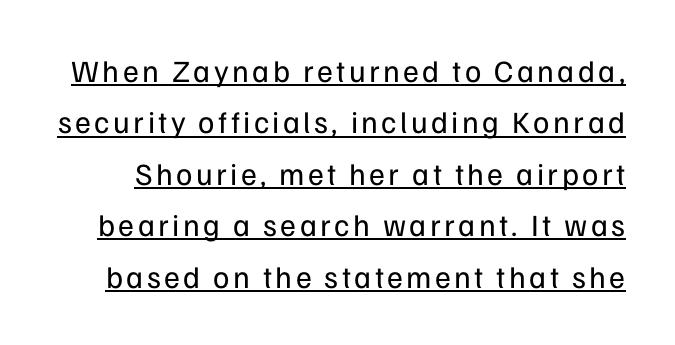
The image shows 31 px regular-weight sans-serif type, upright; set normal line spacing (1.66x), underlined; low stroke contrast and a medium x-height.
